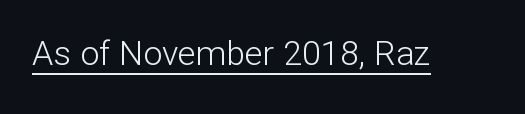
{"serif": "no", "italic": "no", "bold": "no", "weight": "light", "width": "normal", "stroke_contrast": "low", "x_height": "medium", "monospaced": "no", "underline": "yes", "letter_spacing": "normal", "letter_spacing_em": 0.0, "glyph_px": 34}
